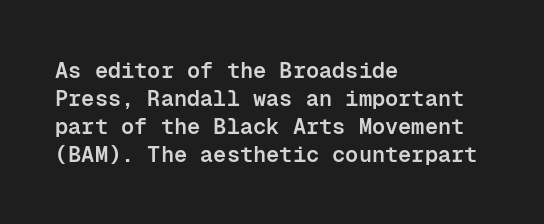
The image shows 22 px text type, upright; set left-aligned, normal line spacing (1.27x), normal letter spacing, not underlined.
